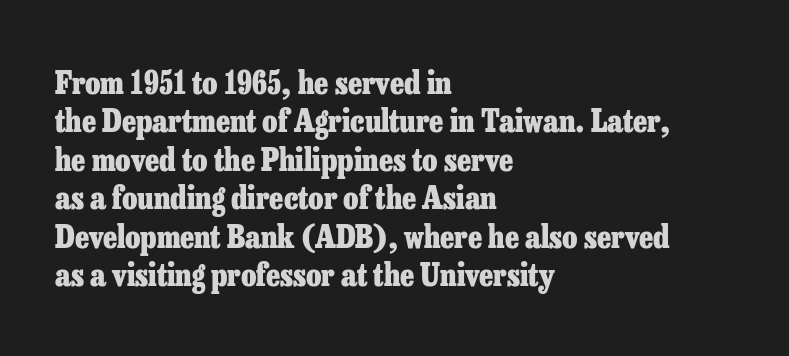
Q: Is the text bold? A: Yes.
Q: Is the text italic (slanted)? A: No, it is upright.
Q: Is the typeface a serif or a sans-serif typeface? A: Serif.
Q: Is the text underlined? A: No.
Q: How is the paragraph aligned? A: Left-aligned.
Q: Is the spacing between letters normal or unusually wide? A: Normal.
Q: Width (condensed, normal, or wide)? A: Normal.
Q: Stroke contrast? A: Low.
Q: x-height? A: Medium.
Q: Monospaced? A: No.
